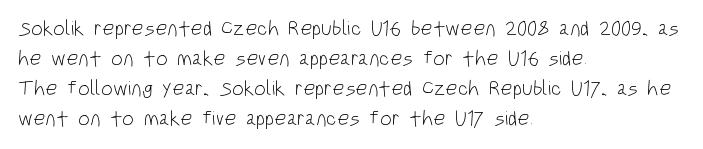
Compared with typical body copy, the letter spacing here is the same. The text block is weighted toward the left margin, trailing off unevenly rightward. The foot of each line stays bare and open. Evenly set lines give the paragraph a standard silhouette. Stroke thickness stays within the range of a standard reading face or lighter.
